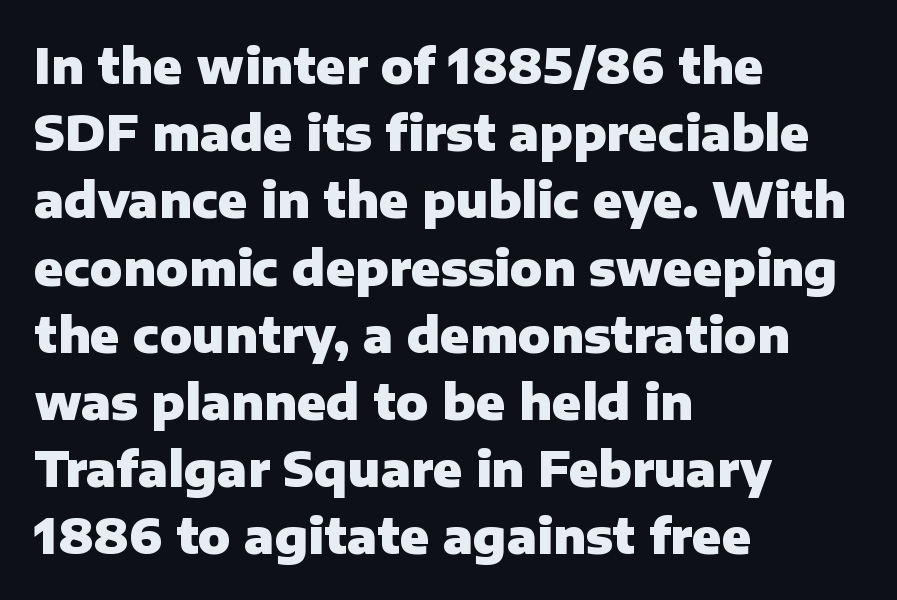
The image shows 48 px heavy sans-serif type, upright; set left-aligned, normal line spacing (1.4x), normal letter spacing, not underlined; low stroke contrast and a medium x-height.
